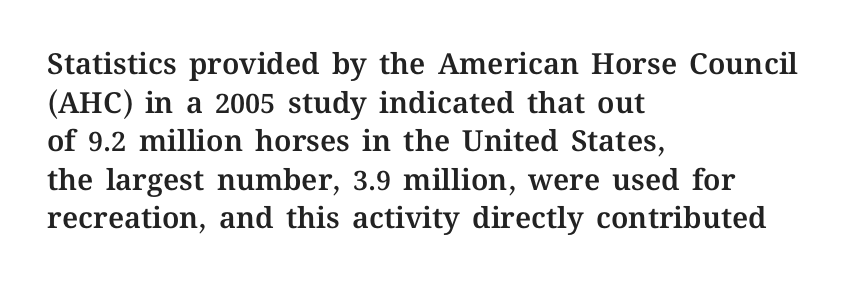
The image shows 29 px text type, upright; set left-aligned, normal line spacing (1.33x), normal letter spacing, not underlined; medium stroke contrast and a medium x-height.
